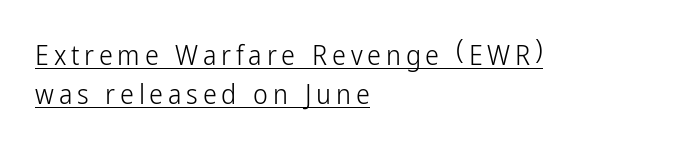
{"serif": "no", "italic": "no", "bold": "no", "weight": "light", "width": "condensed", "stroke_contrast": "low", "x_height": "medium", "monospaced": "no", "underline": "yes", "align": "left", "line_spacing": "normal", "line_spacing_ratio": 1.41, "glyph_px": 28}
